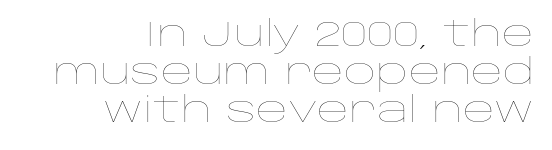
Honestly, there is no underline to notice here at all. Think of a printed novel: that variable character pitch is what you see here. Is the block centered? No — it sits flush against the right margin. One glance says dense: line gaps are narrower than usual. Every character sits straight up, as roman type does.
